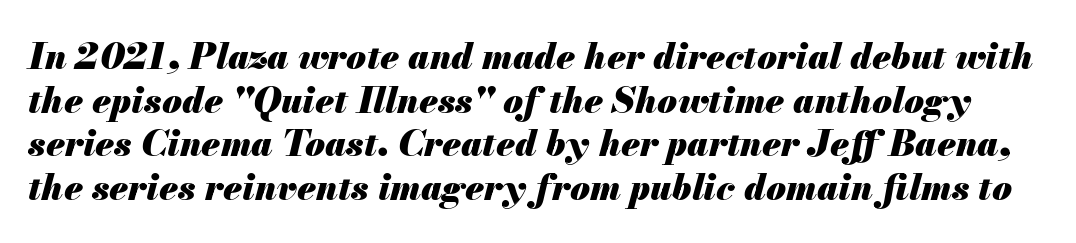
Q: Is the text bold? A: Yes.
Q: Is the text italic (slanted)? A: Yes, it leans right by about 13 degrees.
Q: Is the text underlined? A: No.
Q: Is the spacing between letters normal or unusually wide? A: Normal.
Q: Width (condensed, normal, or wide)? A: Normal.
Q: Stroke contrast? A: Medium.
Q: x-height? A: Small.
Q: Monospaced? A: No.
